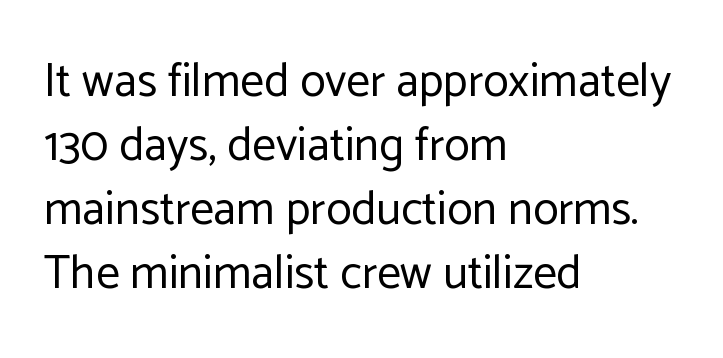
Line beginnings align vertically; line endings do not. Unlike a traditional serif, this face leaves its strokes unadorned. Vertical strokes here are truly vertical. Each letter keeps its own natural width here, so spacing adapts to shape.
